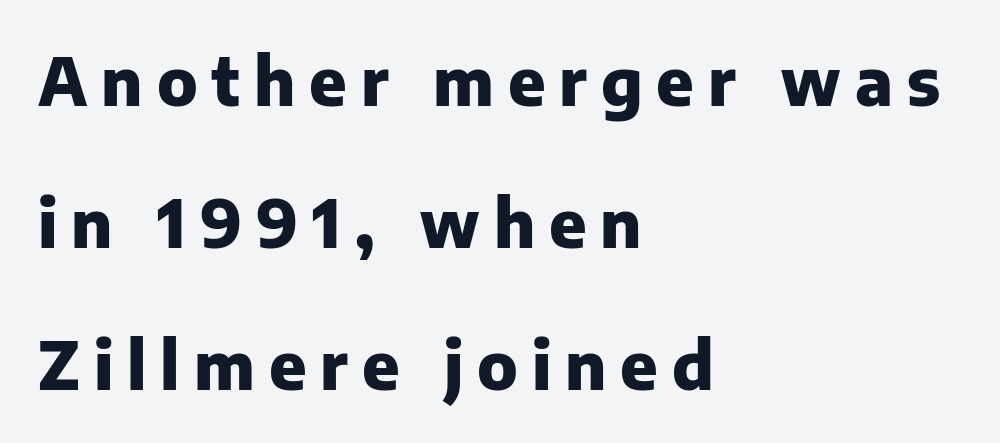
The compositor pushed each line to the left boundary. The passage shown is typed in a proportional face where columns would drift. Unlike a traditional serif, this face leaves its strokes unadorned. Lines of text with bare space underneath. If you measured baseline to baseline, you'd find a long distance.
